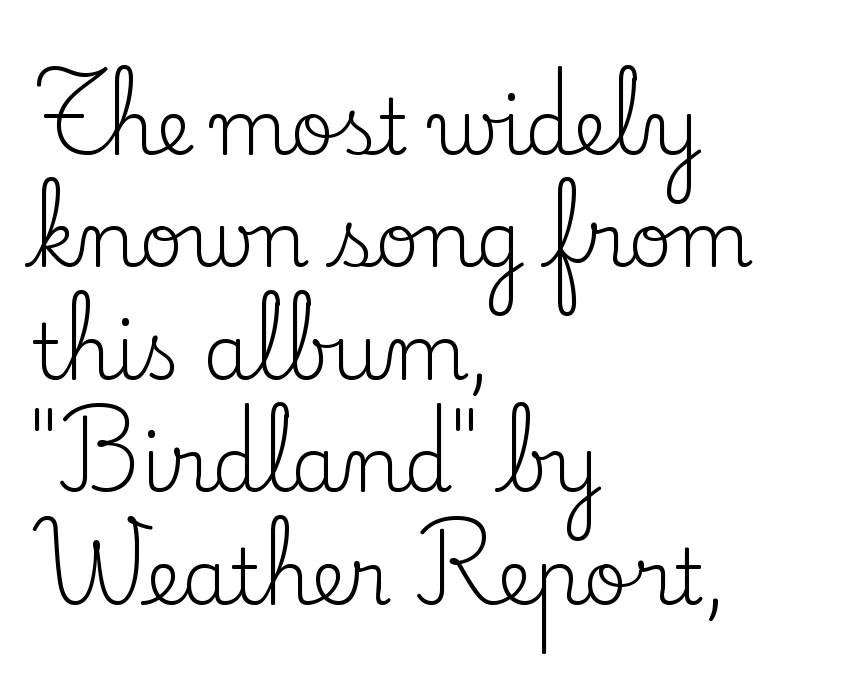
Quick note: interline space is typical. Visually the block forms a straight wall on the left and a jagged coastline on the right. Any mark beneath the type? The region is blank.
